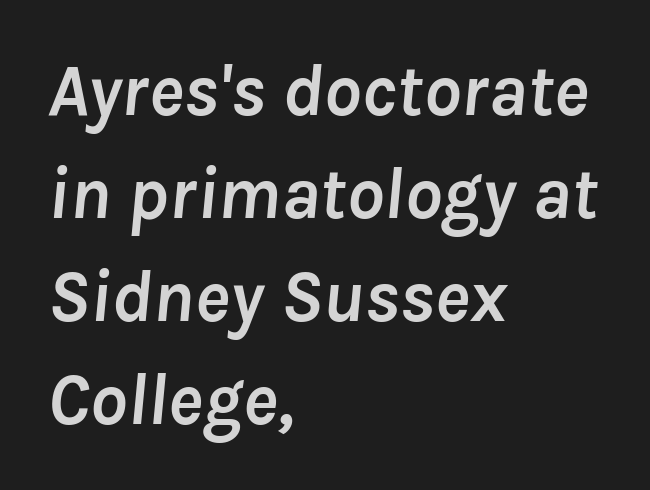
Each letter keeps its own natural width here, so spacing adapts to shape. These lines sit exactly where default settings would place them. Heft: maximum for text — a bold. This rendering leaves character spacing at its baseline value. The face used here has a pronounced slope to its letters. Horizontally, the lines are justified to the leading edge only.
